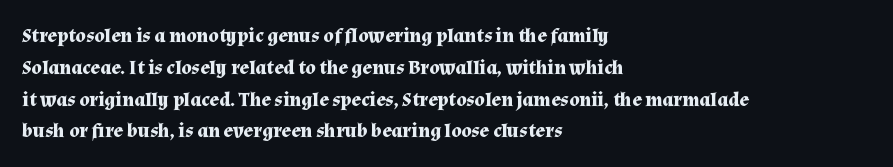
{"italic": "no", "bold": "yes", "underline": "no", "align": "left", "line_spacing": "normal", "line_spacing_ratio": 1.59, "letter_spacing": "normal", "letter_spacing_em": 0.0, "glyph_px": 20}
